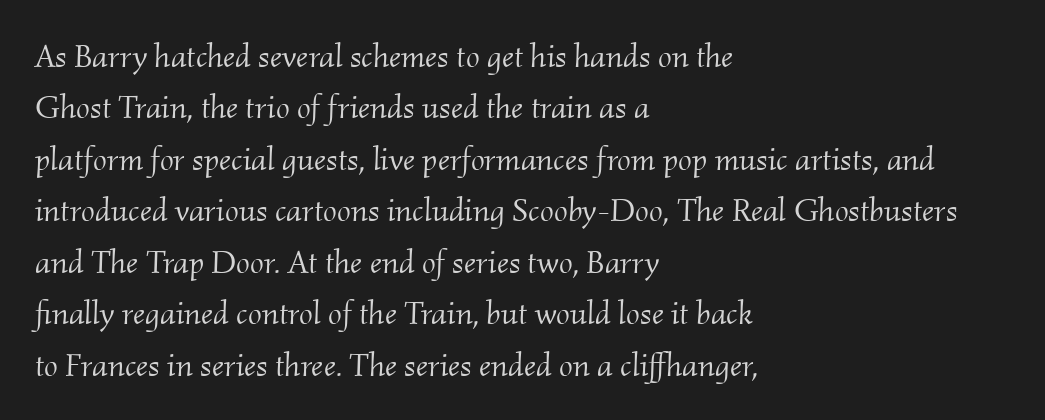
Q: Is the text bold? A: No.
Q: Is the text italic (slanted)? A: Yes, it leans right by about 2 degrees.
Q: Is the typeface a serif or a sans-serif typeface? A: Serif.
Q: Is the text underlined? A: No.
Q: How is the paragraph aligned? A: Left-aligned.
Q: Is the spacing between letters normal or unusually wide? A: Normal.
Q: Is the spacing between lines tight, normal or loose? A: Normal.
Q: Width (condensed, normal, or wide)? A: Normal.
Q: Stroke contrast? A: Medium.
Q: x-height? A: Small.
Q: Monospaced? A: No.
